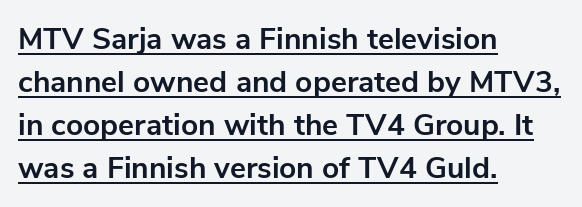
Compared with a centered layout, this one pins lines to the left instead. Do the characters align in a grid? No, the font is proportional. Classification — sans serif. You could call the tracking neutral — neither tight nor loose. What's the leading like? Ordinary, nothing unusual.
